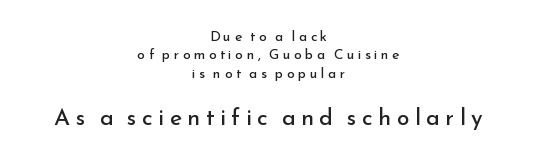
The letters stand upright; this is a roman face. These glyphs show unthickened strokes, regular width or finer. In terms of leading, this rendering sits right in the middle. A typesetter would call this heavily tracked-out type.
